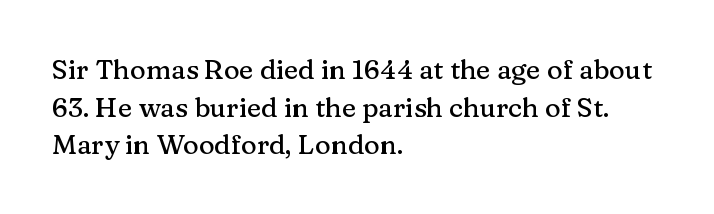
{"italic": "no", "underline": "no", "align": "left", "line_spacing": "normal", "line_spacing_ratio": 1.39, "letter_spacing": "normal", "letter_spacing_em": 0.0, "glyph_px": 27}
